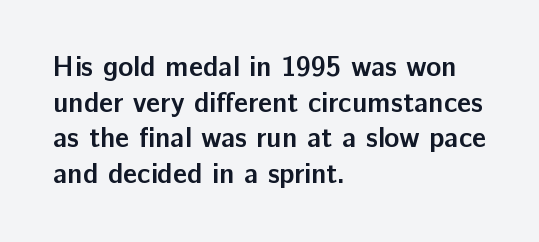
The image shows 28 px semibold sans-serif type, upright; set left-aligned, normal line spacing (1.27x), normal letter spacing, not underlined; low stroke contrast and a medium x-height.
